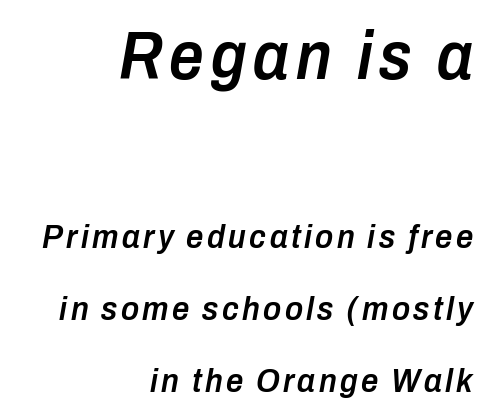
{"italic": "yes", "lean": "right", "slant_degrees": 10, "bold": "semi", "weight": "semibold", "width": "condensed", "stroke_contrast": "low", "x_height": "medium", "monospaced": "no", "underline": "no", "align": "right", "line_spacing": "loose", "line_spacing_ratio": 2.12, "larger_block": "first", "size_ratio": 2.0, "glyph_px": 68}
